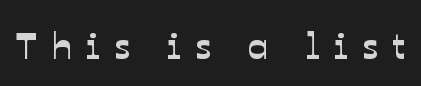
{"serif": "no", "width": "normal", "stroke_contrast": "low", "x_height": "medium", "monospaced": "no", "underline": "no", "letter_spacing": "wide", "letter_spacing_em": 0.37, "glyph_px": 38}
